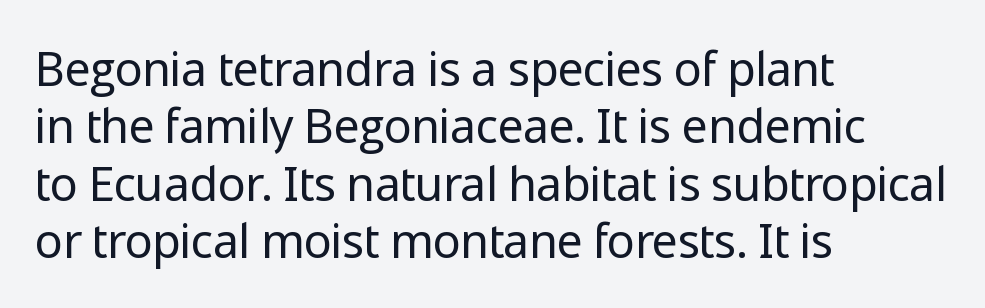
Letter spacing: default. Compared with a typical body face, this is equally light or lighter still. Spacing verdict: proportional, widths tailored to each character. The typesetter chose a ragged-right arrangement here. The face used here is a sans, in the tradition of grotesques and geometrics.
